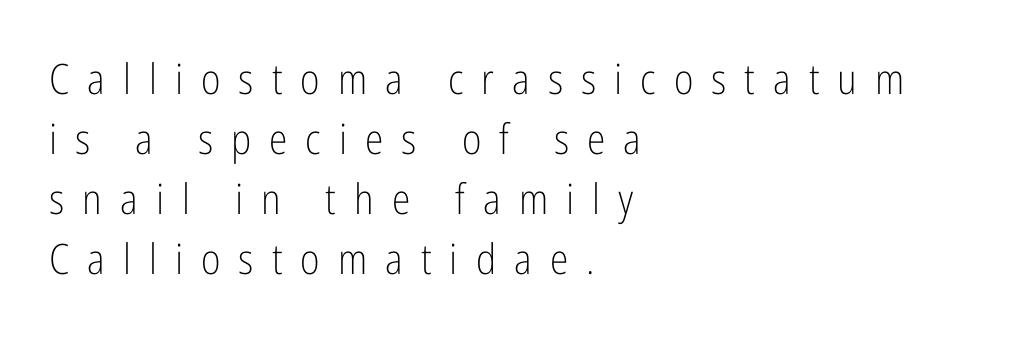
{"serif": "no", "italic": "no", "bold": "no", "weight": "light", "width": "condensed", "stroke_contrast": "low", "x_height": "medium", "monospaced": "no", "underline": "no", "align": "left", "line_spacing": "normal", "line_spacing_ratio": 1.43, "letter_spacing": "wide", "letter_spacing_em": 0.43, "glyph_px": 42}
